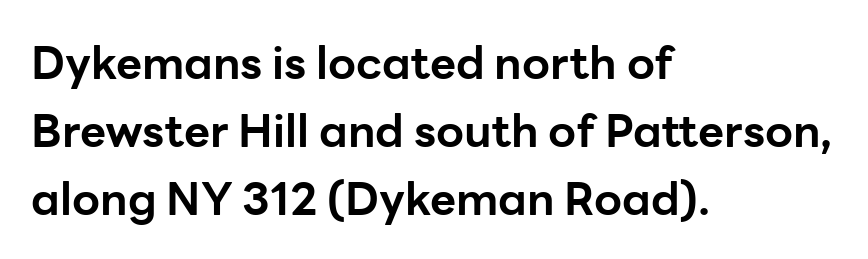
The letters are bold, with thick, heavy strokes. The glyphs are unaccompanied by any horizontal stroke below them. Character widths vary here, with narrow letters taking less room than wide ones. Every stem runs plumb, perpendicular to the baseline.
